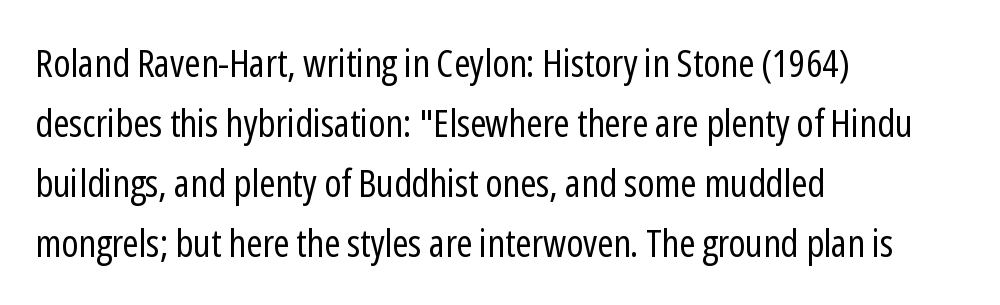
{"serif": "no", "italic": "no", "bold": "no", "weight": "regular", "width": "condensed", "stroke_contrast": "low", "x_height": "medium", "monospaced": "no", "underline": "no", "align": "left", "line_spacing": "normal", "line_spacing_ratio": 1.54, "letter_spacing": "normal", "letter_spacing_em": 0.0, "glyph_px": 39}
